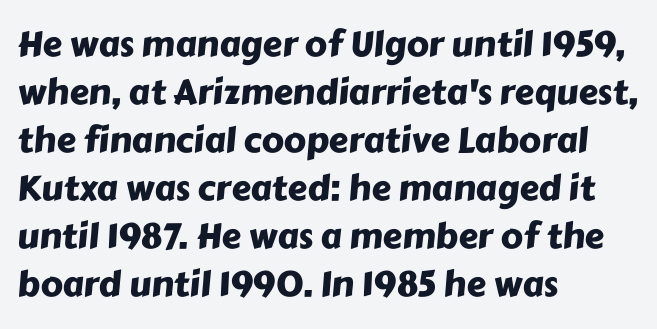
No word sits above an underline. The face used here is rendered with its standard letterfit. Note the varied advance widths — an 'i' is clearly narrower than an 'm'. The rendering uses a moderate line-height, typical for paragraphs.
